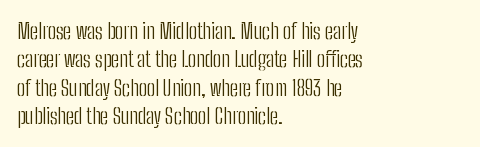
Q: Is the text bold? A: No.
Q: Is the text italic (slanted)? A: No, it is upright.
Q: Is the text underlined? A: No.
Q: How is the paragraph aligned? A: Left-aligned.
Q: Is the spacing between letters normal or unusually wide? A: Normal.
Q: Is the spacing between lines tight, normal or loose? A: Normal.
